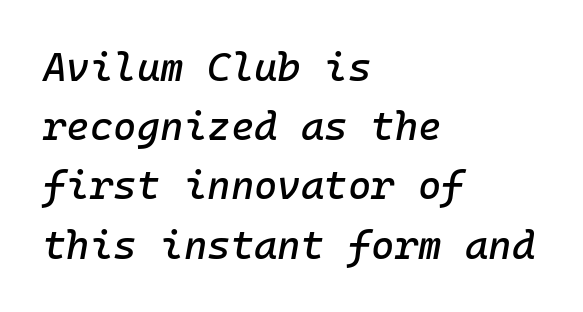
Q: Is the text italic (slanted)? A: Yes, it leans right by about 10 degrees.
Q: Is the text underlined? A: No.
Q: How is the paragraph aligned? A: Left-aligned.
Q: Is the spacing between letters normal or unusually wide? A: Normal.
Q: Is the spacing between lines tight, normal or loose? A: Normal.
Q: Width (condensed, normal, or wide)? A: Normal.
Q: Stroke contrast? A: Low.
Q: x-height? A: Medium.
